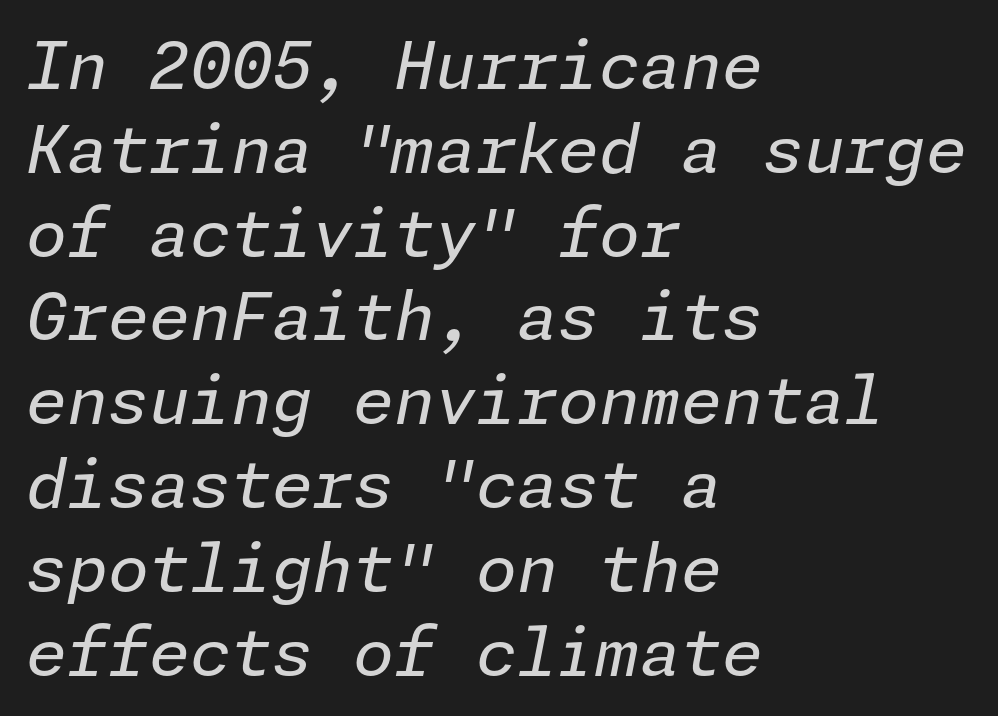
{"italic": "yes", "lean": "right", "slant_degrees": 11, "bold": "no", "weight": "regular", "width": "normal", "stroke_contrast": "low", "x_height": "medium", "underline": "no", "align": "left", "line_spacing": "normal", "line_spacing_ratio": 1.27, "letter_spacing": "normal", "letter_spacing_em": 0.0, "glyph_px": 66}
